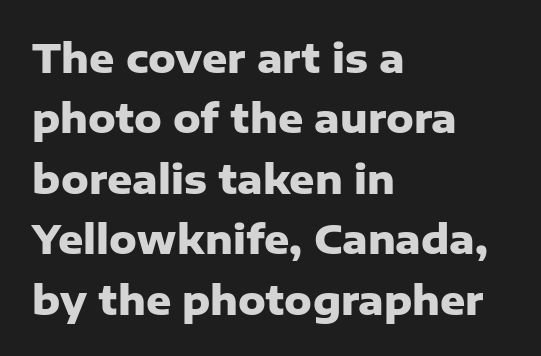
The image shows 39 px heavy sans-serif type, upright; set left-aligned, normal line spacing (1.55x), normal letter spacing, not underlined; low stroke contrast and a medium x-height.
